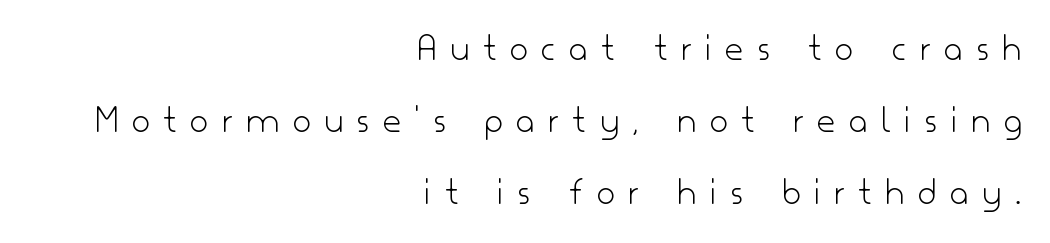
Q: Is the text bold? A: No.
Q: Is the text italic (slanted)? A: No, it is upright.
Q: Is the typeface a serif or a sans-serif typeface? A: Sans-serif.
Q: Is the text underlined? A: No.
Q: How is the paragraph aligned? A: Right-aligned.
Q: Is the spacing between letters normal or unusually wide? A: Unusually wide.
Q: Width (condensed, normal, or wide)? A: Normal.
Q: Stroke contrast? A: Low.
Q: x-height? A: Small.
Q: Monospaced? A: No.
